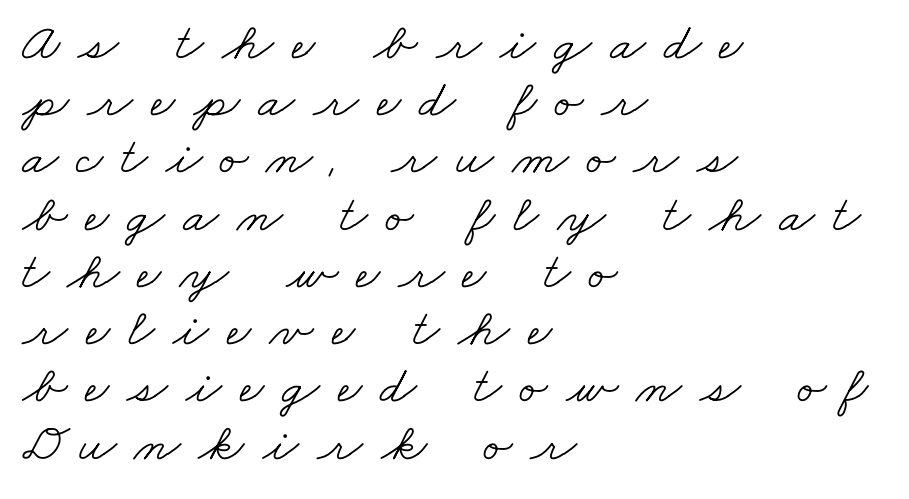
{"serif": "yes", "bold": "no", "weight": "light", "width": "wide", "stroke_contrast": "low", "x_height": "small", "monospaced": "no", "underline": "no", "align": "left", "line_spacing": "tight", "line_spacing_ratio": 1.08, "letter_spacing": "wide", "letter_spacing_em": 0.34, "glyph_px": 53}
